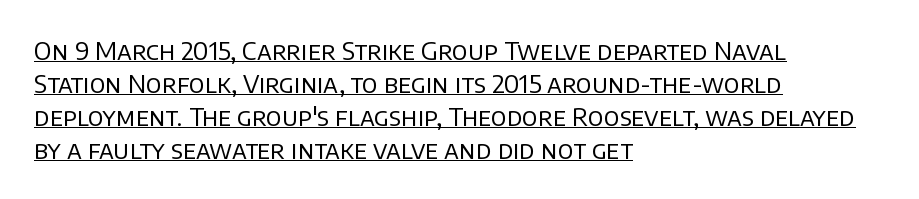
The image shows 25 px text type, upright; set left-aligned, normal line spacing (1.32x), normal letter spacing, underlined.
